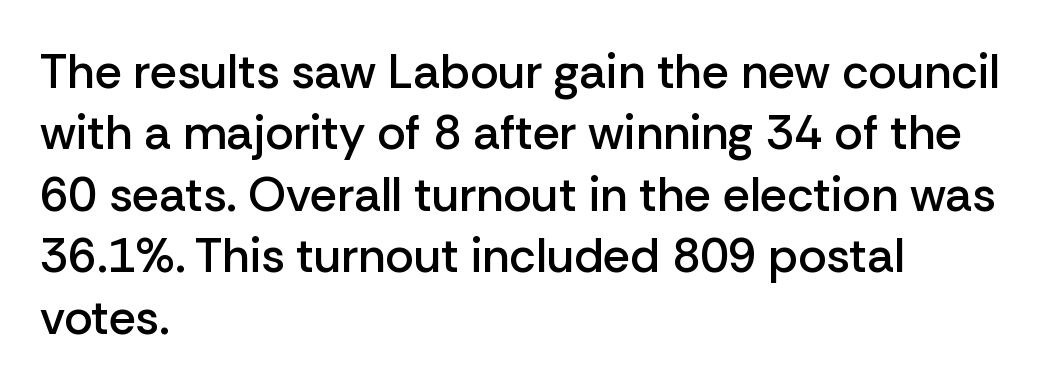
Q: Is the text bold? A: Semi-bold.
Q: Is the text italic (slanted)? A: No, it is upright.
Q: Is the typeface a serif or a sans-serif typeface? A: Sans-serif.
Q: Is the text underlined? A: No.
Q: How is the paragraph aligned? A: Left-aligned.
Q: Is the spacing between letters normal or unusually wide? A: Normal.
Q: Is the spacing between lines tight, normal or loose? A: Normal.
Q: Width (condensed, normal, or wide)? A: Normal.
Q: Stroke contrast? A: Low.
Q: x-height? A: Medium.
Q: Monospaced? A: No.
